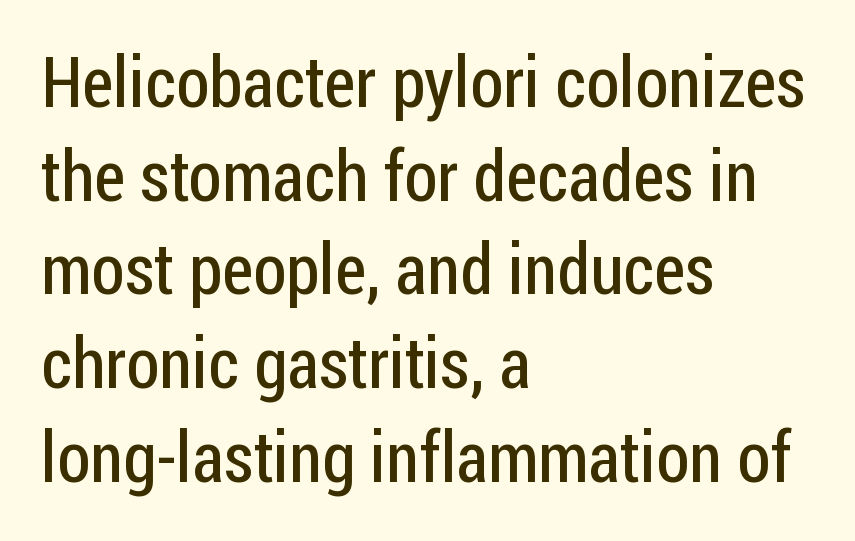
{"serif": "no", "italic": "no", "bold": "no", "weight": "regular", "width": "condensed", "stroke_contrast": "low", "x_height": "medium", "monospaced": "no", "underline": "no", "align": "left", "line_spacing": "normal", "line_spacing_ratio": 1.32, "letter_spacing": "normal", "letter_spacing_em": 0.0, "glyph_px": 71}
